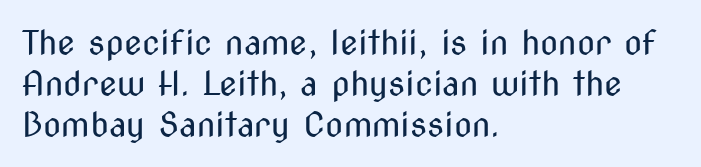
Character widths vary here, with narrow letters taking less room than wide ones. This is not heavy type; no bold has been used. Look at the tracking — it's just the regular setting, nothing added. Font category for this specimen: sans-serif.
